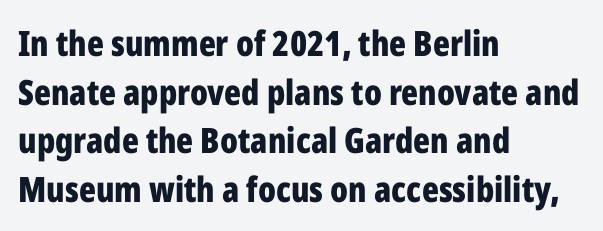
Q: Is the text bold? A: Yes.
Q: Is the text italic (slanted)? A: No, it is upright.
Q: Is the typeface a serif or a sans-serif typeface? A: Sans-serif.
Q: Is the text underlined? A: No.
Q: How is the paragraph aligned? A: Left-aligned.
Q: Is the spacing between letters normal or unusually wide? A: Normal.
Q: Is the spacing between lines tight, normal or loose? A: Normal.
Q: Width (condensed, normal, or wide)? A: Condensed.
Q: Stroke contrast? A: Low.
Q: x-height? A: Medium.
Q: Monospaced? A: No.
